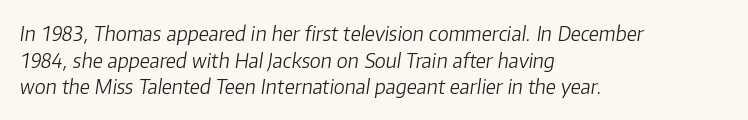
The paragraph has a hard left edge and a soft right edge. The rendering uses a moderate line-height, typical for paragraphs. The font's italic variant was chosen for this text. Standard letterfit; no display-style spreading of the glyphs. Weight: regular or lighter.
